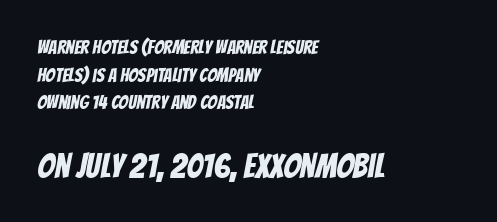
Think of a printed novel: that variable character pitch is what you see here. The lines are quadded left. Underlining? Definitely not there. Note: no serifs on the glyphs.
